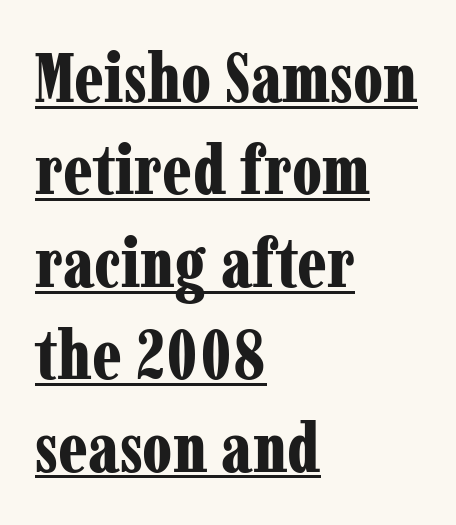
The image shows 70 px bold, condensed serif type, upright; set left-aligned, normal line spacing (1.32x), normal letter spacing, underlined; low stroke contrast and a medium x-height.
